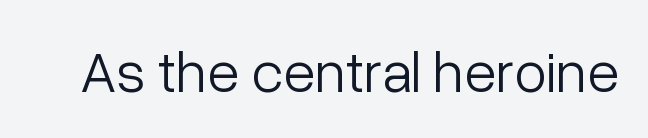
A sans-serif font was chosen for this passage. You could not count columns in this text — the font is proportionally spaced. The words here are not underlined. Tracking value appears to be zero — textbook default spacing. The lettering holds an erect, upright posture throughout. The passage shown is not bold in any degree.
